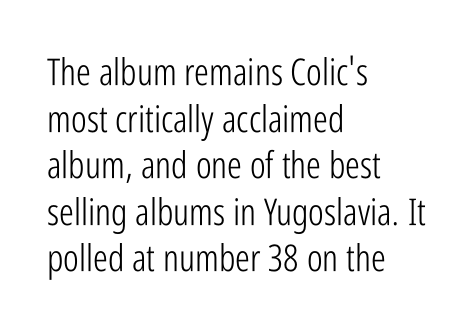
The image shows 37 px light, condensed sans-serif type, upright; set left-aligned, normal line spacing (1.26x), normal letter spacing, not underlined; low stroke contrast and a medium x-height.
